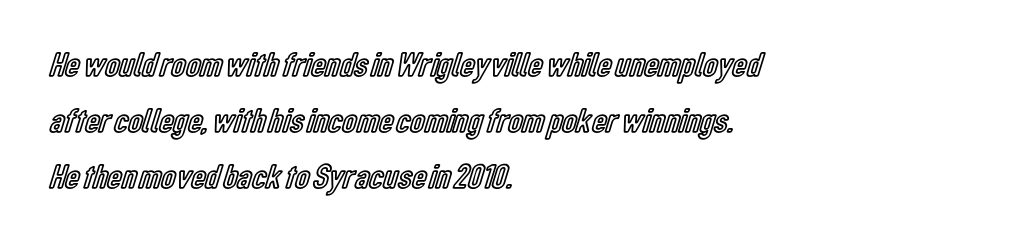
{"width": "condensed", "x_height": "medium", "monospaced": "no", "underline": "no", "align": "left", "line_spacing": "normal", "line_spacing_ratio": 1.6, "letter_spacing": "normal", "letter_spacing_em": 0.0, "glyph_px": 35}
